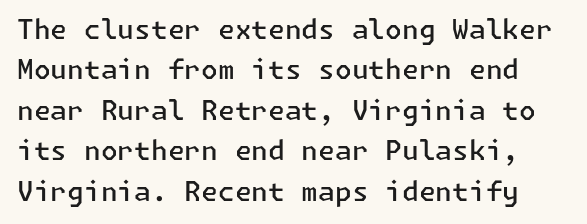
Q: Is the text bold? A: Semi-bold.
Q: Is the text italic (slanted)? A: No, it is upright.
Q: Is the text underlined? A: No.
Q: Is the spacing between letters normal or unusually wide? A: Normal.
Q: Is the spacing between lines tight, normal or loose? A: Normal.
